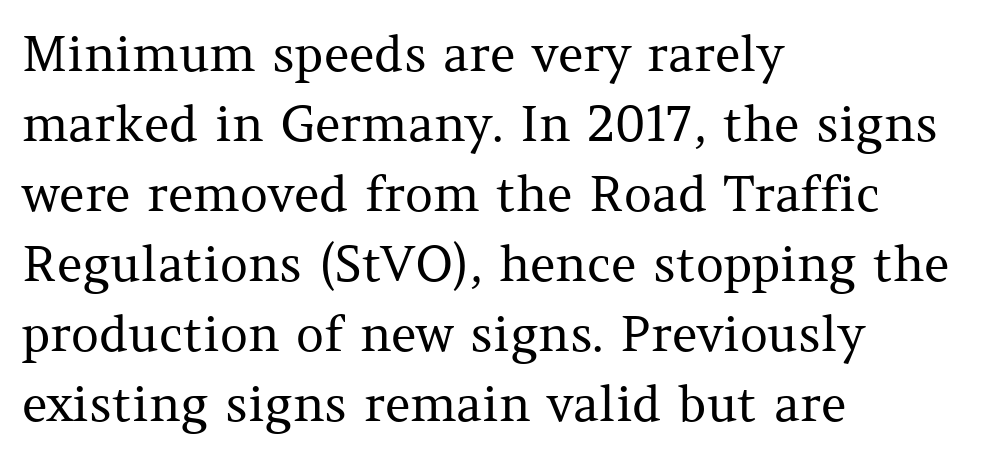
Little horizontal feet cap the strokes, marking this as serif type. Typeset ragged right — the left edge is the straight one. The space beneath each line is pristine and unruled. This sample uses plain, unmodified letter spacing. Does the leading feel generous? No, just average.
